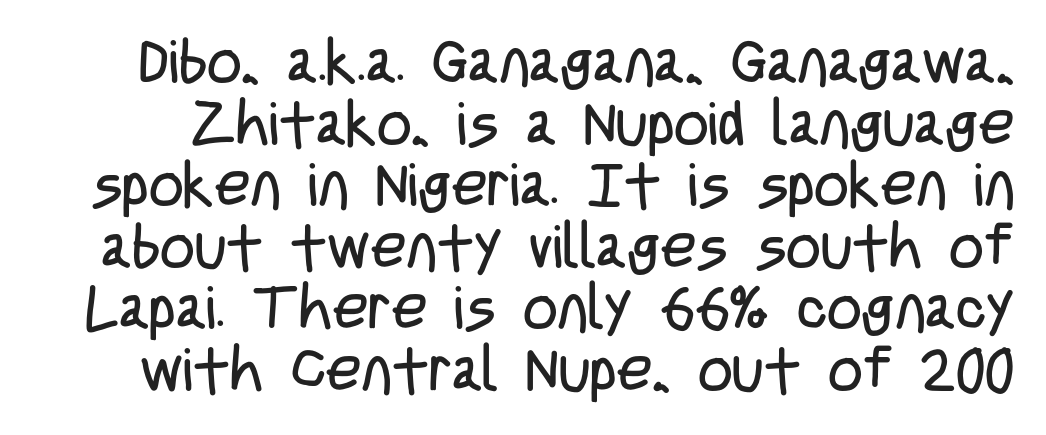
{"serif": "no", "italic": "no", "bold": "no", "weight": "regular", "width": "condensed", "stroke_contrast": "low", "x_height": "large", "monospaced": "no", "underline": "no", "line_spacing": "tight", "line_spacing_ratio": 1.01, "letter_spacing": "normal", "letter_spacing_em": 0.0, "glyph_px": 61}
